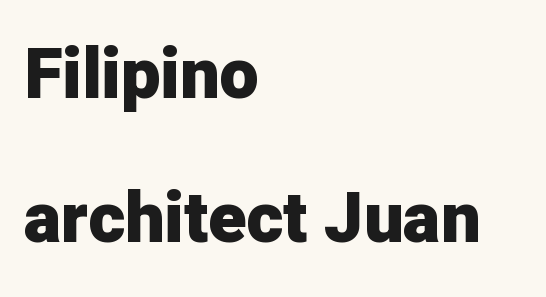
Q: Is the text bold? A: Yes.
Q: Is the text italic (slanted)? A: No, it is upright.
Q: Is the typeface a serif or a sans-serif typeface? A: Sans-serif.
Q: Is the text underlined? A: No.
Q: How is the paragraph aligned? A: Left-aligned.
Q: Is the spacing between letters normal or unusually wide? A: Normal.
Q: Is the spacing between lines tight, normal or loose? A: Loose.
Q: Width (condensed, normal, or wide)? A: Normal.
Q: Stroke contrast? A: Low.
Q: x-height? A: Medium.
Q: Monospaced? A: No.
